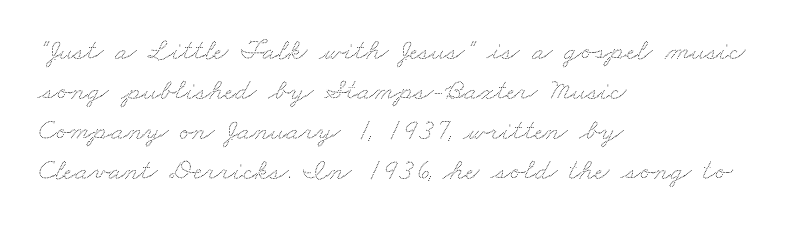
Q: Is the text underlined? A: No.
Q: How is the paragraph aligned? A: Left-aligned.
Q: Is the spacing between letters normal or unusually wide? A: Normal.
Q: Is the spacing between lines tight, normal or loose? A: Normal.
Q: Width (condensed, normal, or wide)? A: Wide.
Q: Stroke contrast? A: Low.
Q: x-height? A: Small.
Q: Monospaced? A: No.
